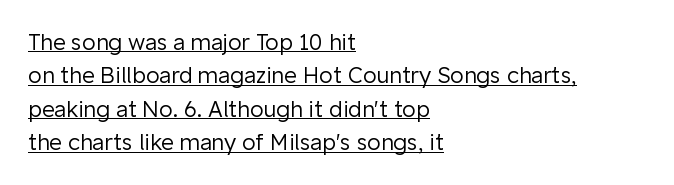
Q: Is the text bold? A: No.
Q: Is the text italic (slanted)? A: No, it is upright.
Q: Is the text underlined? A: Yes.
Q: How is the paragraph aligned? A: Left-aligned.
Q: Is the spacing between letters normal or unusually wide? A: Normal.
Q: Is the spacing between lines tight, normal or loose? A: Normal.
